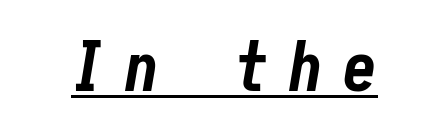
The rendered words wear a rule along their underside. In terms of letterspacing, this is a distinctly airy, spread setting. The characters look thick and weighty, a clear bold. Tall strokes in this sample are angled rather than plumb.
